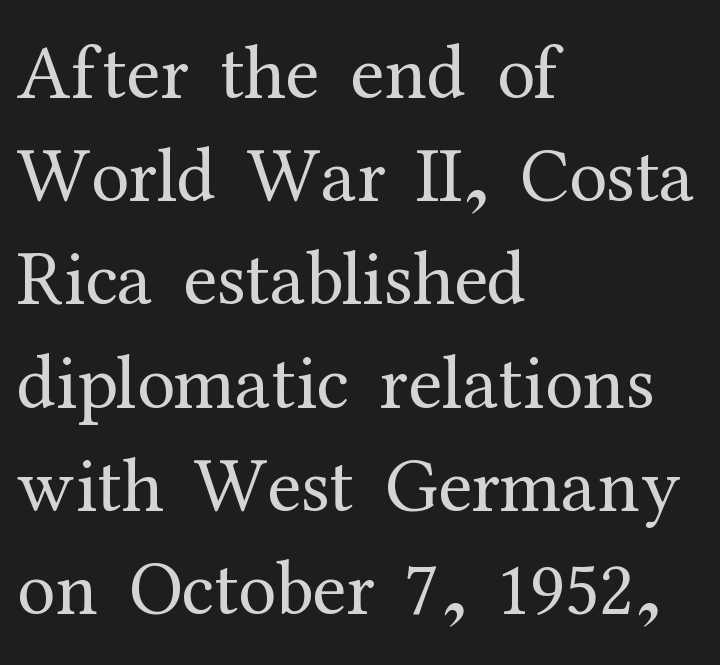
These lines sit exactly where default settings would place them. This sample has the flowing, uneven cadence of proportional lettering. The weight would be labelled regular, book, light, or lighter still. The specimen omits any rule beneath the text block's lines. All the whitespace from short lines collects on the right.
